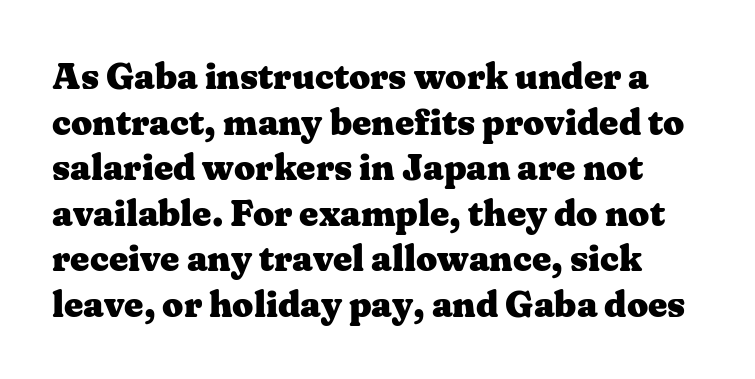
The letters are bold, with thick, heavy strokes. Does the lettering tilt? It doesn't — this is upright. This sample has the flowing, uneven cadence of proportional lettering. These lines are composed in type with serifs. The specimen omits any rule beneath the text block's lines.
